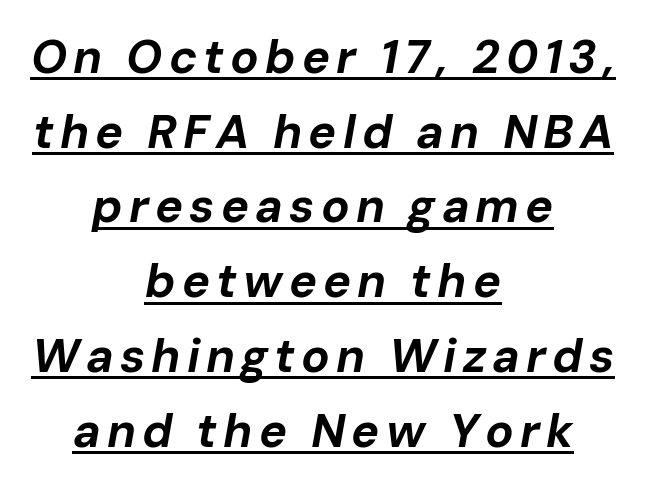
Q: Is the text bold? A: Yes.
Q: Is the text italic (slanted)? A: Yes, it leans right by about 10 degrees.
Q: Is the text underlined? A: Yes.
Q: How is the paragraph aligned? A: Centered.
Q: Is the spacing between lines tight, normal or loose? A: Normal.
Q: Width (condensed, normal, or wide)? A: Normal.
Q: Stroke contrast? A: Low.
Q: x-height? A: Medium.
Q: Monospaced? A: No.
